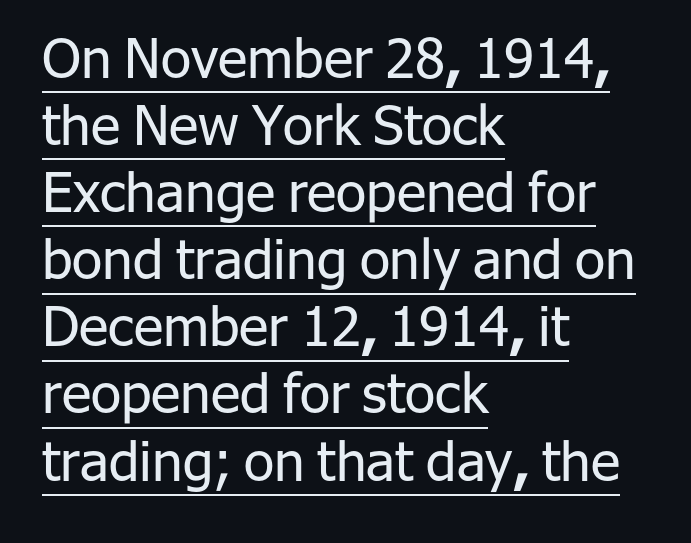
{"serif": "no", "italic": "no", "bold": "no", "weight": "regular", "width": "normal", "stroke_contrast": "low", "x_height": "medium", "monospaced": "no", "underline": "yes", "align": "left", "line_spacing_ratio": 1.22, "letter_spacing": "normal", "letter_spacing_em": 0.0, "glyph_px": 55}
